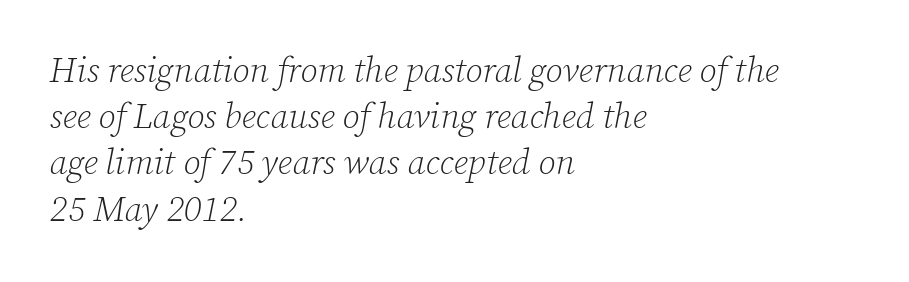
Q: Is the text bold? A: No.
Q: Is the text italic (slanted)? A: Yes, it leans right by about 12 degrees.
Q: Is the typeface a serif or a sans-serif typeface? A: Serif.
Q: Is the text underlined? A: No.
Q: How is the paragraph aligned? A: Left-aligned.
Q: Is the spacing between letters normal or unusually wide? A: Normal.
Q: Is the spacing between lines tight, normal or loose? A: Normal.
Q: Width (condensed, normal, or wide)? A: Normal.
Q: Stroke contrast? A: Low.
Q: x-height? A: Medium.
Q: Monospaced? A: No.
